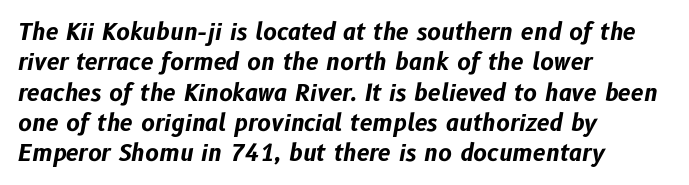
{"italic": "yes", "lean": "right", "slant_degrees": 10, "bold": "yes", "underline": "no", "align": "left", "line_spacing": "normal", "line_spacing_ratio": 1.32, "letter_spacing": "normal", "letter_spacing_em": 0.0, "glyph_px": 23}
